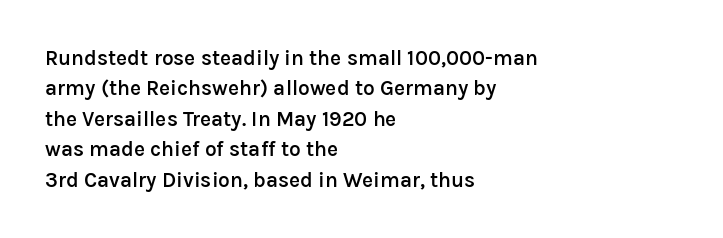
{"italic": "no", "bold": "semi", "underline": "no", "align": "left", "line_spacing": "normal", "line_spacing_ratio": 1.45, "letter_spacing": "normal", "letter_spacing_em": 0.0, "glyph_px": 21}
